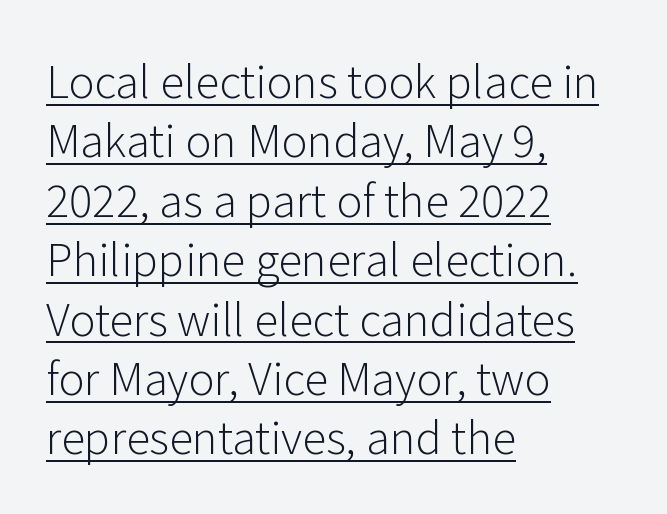
Q: Is the text bold? A: No.
Q: Is the text italic (slanted)? A: No, it is upright.
Q: Is the typeface a serif or a sans-serif typeface? A: Sans-serif.
Q: Is the text underlined? A: Yes.
Q: How is the paragraph aligned? A: Left-aligned.
Q: Is the spacing between letters normal or unusually wide? A: Normal.
Q: Is the spacing between lines tight, normal or loose? A: Normal.
Q: Width (condensed, normal, or wide)? A: Normal.
Q: Stroke contrast? A: Low.
Q: x-height? A: Medium.
Q: Monospaced? A: No.
